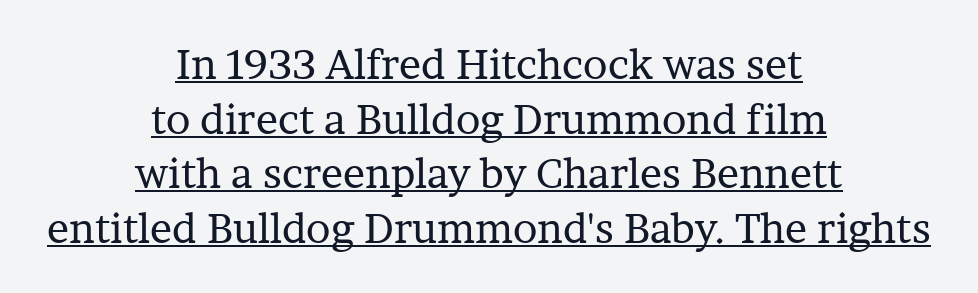
{"serif": "yes", "italic": "no", "bold": "no", "weight": "regular", "width": "normal", "stroke_contrast": "low", "x_height": "medium", "monospaced": "no", "underline": "yes", "align": "center", "line_spacing": "normal", "line_spacing_ratio": 1.33, "letter_spacing": "normal", "letter_spacing_em": 0.0, "glyph_px": 41}
